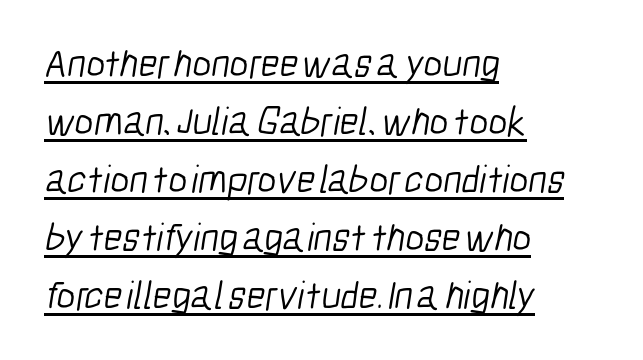
{"serif": "no", "bold": "no", "weight": "light", "width": "condensed", "stroke_contrast": "low", "x_height": "medium", "monospaced": "no", "underline": "yes", "align": "left", "line_spacing": "normal", "line_spacing_ratio": 1.45, "letter_spacing": "normal", "letter_spacing_em": 0.0, "glyph_px": 40}
